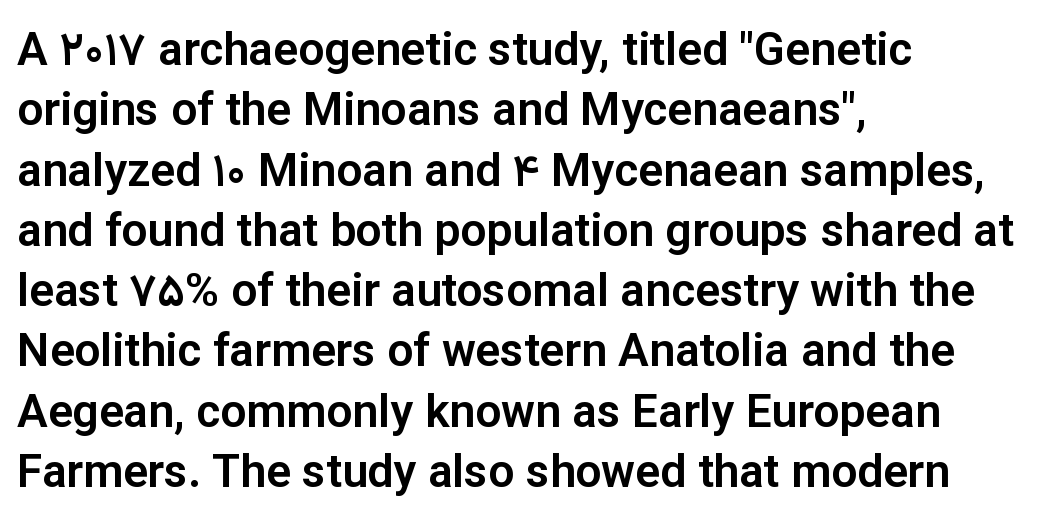
Q: Is the text italic (slanted)? A: No, it is upright.
Q: Is the typeface a serif or a sans-serif typeface? A: Sans-serif.
Q: Is the text underlined? A: No.
Q: How is the paragraph aligned? A: Left-aligned.
Q: Is the spacing between letters normal or unusually wide? A: Normal.
Q: Is the spacing between lines tight, normal or loose? A: Normal.
Q: Width (condensed, normal, or wide)? A: Normal.
Q: Stroke contrast? A: Low.
Q: x-height? A: Medium.
Q: Monospaced? A: No.
